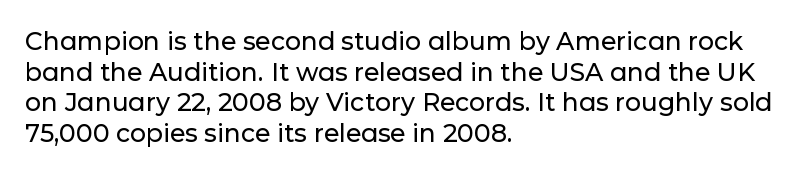
The image shows 25 px text type, upright; set left-aligned, line spacing 1.23x, normal letter spacing, not underlined.
